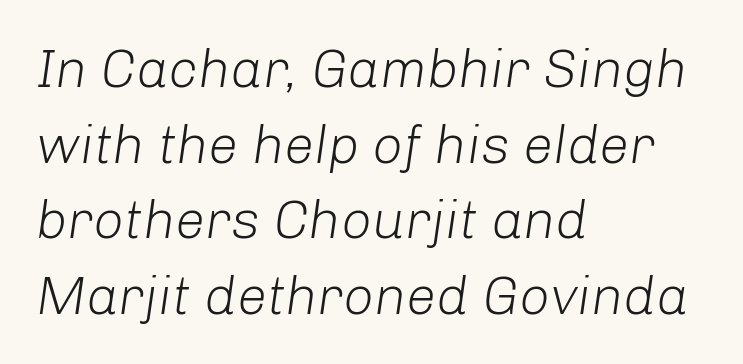
The image shows 54 px light type, italic (leaning right); set left-aligned, normal line spacing (1.4x), normal letter spacing, not underlined; low stroke contrast and a medium x-height.
